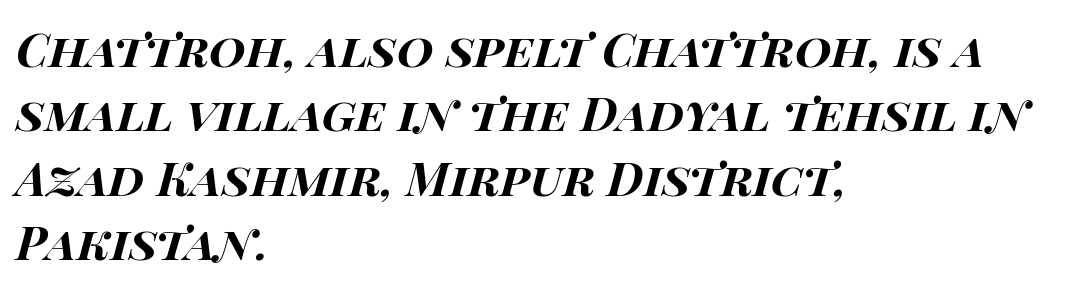
Q: Is the text bold? A: Yes.
Q: Is the text italic (slanted)? A: Yes, it leans right by about 14 degrees.
Q: Is the text underlined? A: No.
Q: How is the paragraph aligned? A: Left-aligned.
Q: Is the spacing between letters normal or unusually wide? A: Normal.
Q: Is the spacing between lines tight, normal or loose? A: Normal.
Q: Width (condensed, normal, or wide)? A: Wide.
Q: Stroke contrast? A: High.
Q: x-height? A: Large.
Q: Monospaced? A: No.
